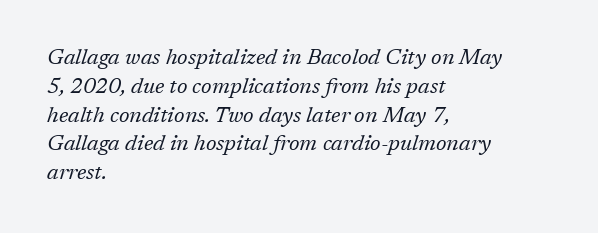
{"italic": "yes", "lean": "right", "slant_degrees": 17, "bold": "no", "underline": "no", "align": "left", "line_spacing": "normal", "line_spacing_ratio": 1.31, "letter_spacing": "normal", "letter_spacing_em": 0.0, "glyph_px": 22}
